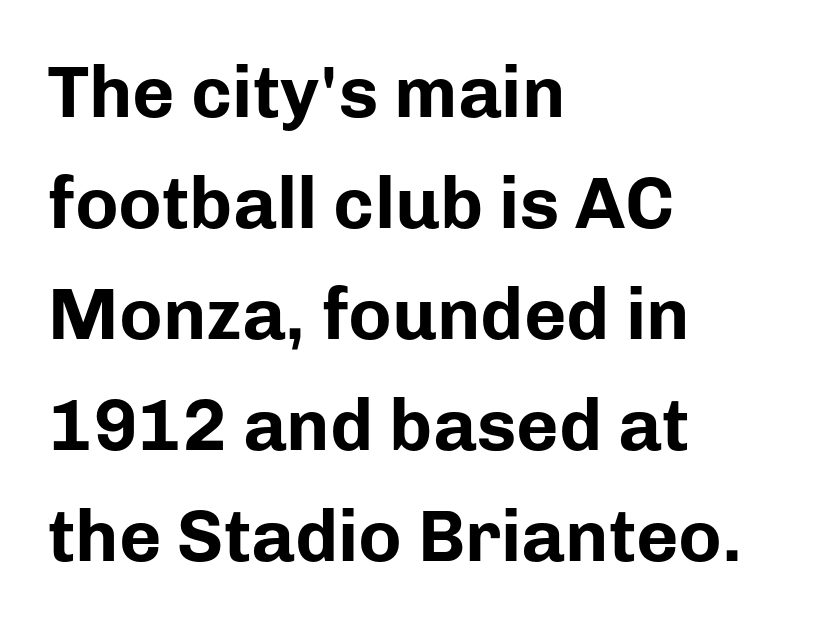
{"serif": "no", "italic": "no", "bold": "yes", "weight": "bold", "width": "normal", "stroke_contrast": "low", "x_height": "medium", "monospaced": "no", "underline": "no", "align": "left", "line_spacing": "normal", "line_spacing_ratio": 1.52, "letter_spacing": "normal", "letter_spacing_em": 0.0, "glyph_px": 73}
